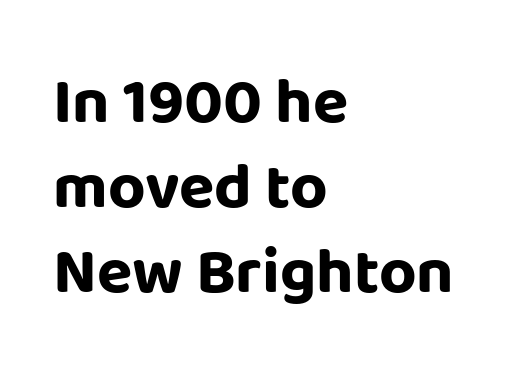
The image shows 65 px bold sans-serif type, upright; set left-aligned, normal line spacing (1.31x), normal letter spacing, not underlined; low stroke contrast and a large x-height.
